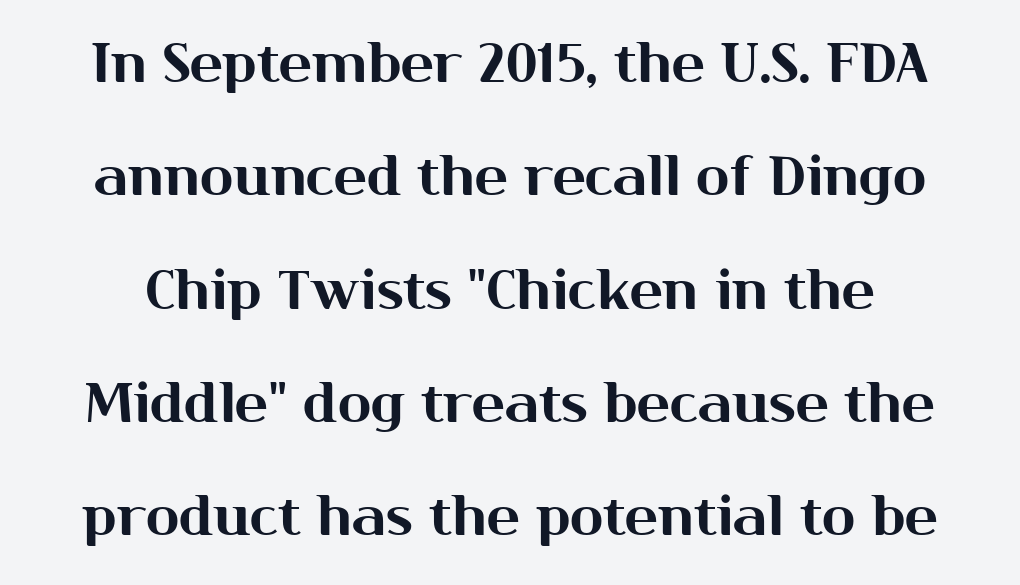
Q: Is the text italic (slanted)? A: No, it is upright.
Q: Is the typeface a serif or a sans-serif typeface? A: Sans-serif.
Q: Is the text underlined? A: No.
Q: Is the spacing between letters normal or unusually wide? A: Normal.
Q: Is the spacing between lines tight, normal or loose? A: Loose.
Q: Width (condensed, normal, or wide)? A: Normal.
Q: Stroke contrast? A: Medium.
Q: x-height? A: Medium.
Q: Monospaced? A: No.
